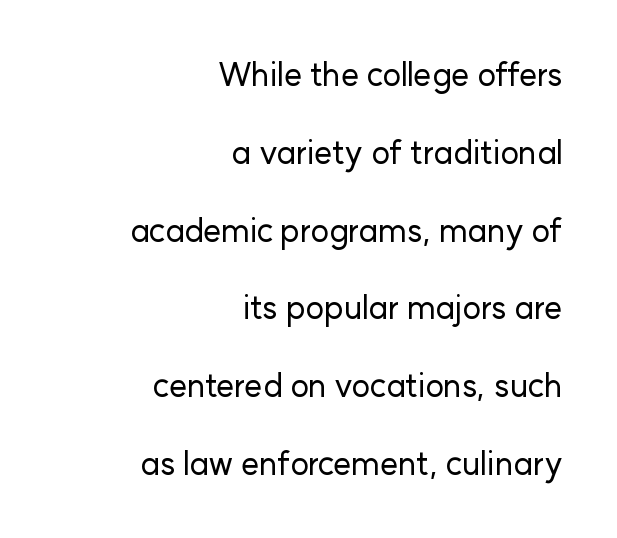
{"serif": "no", "italic": "no", "width": "normal", "stroke_contrast": "low", "x_height": "medium", "monospaced": "no", "underline": "no", "align": "right", "line_spacing": "loose", "line_spacing_ratio": 2.43, "letter_spacing": "normal", "letter_spacing_em": 0.0, "glyph_px": 32}
